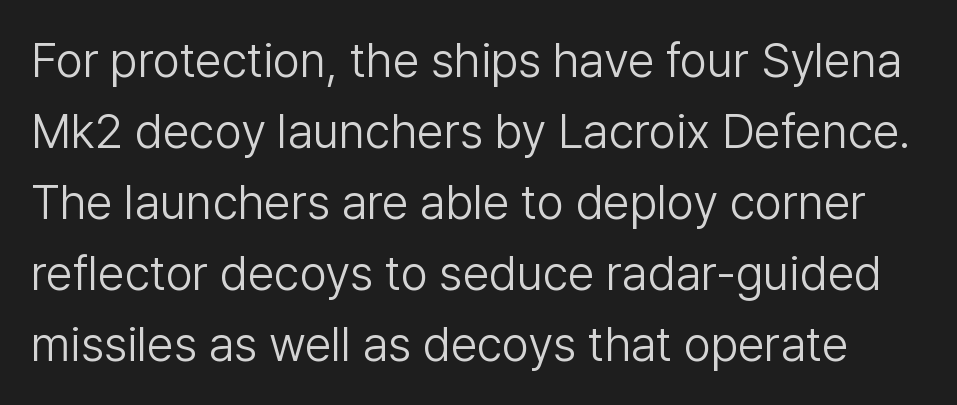
Do the characters align in a grid? No, the font is proportional. Each row of text sits above clean, open space. Does the leading feel generous? No, just average. The type family on display is of the sans-serif kind.
